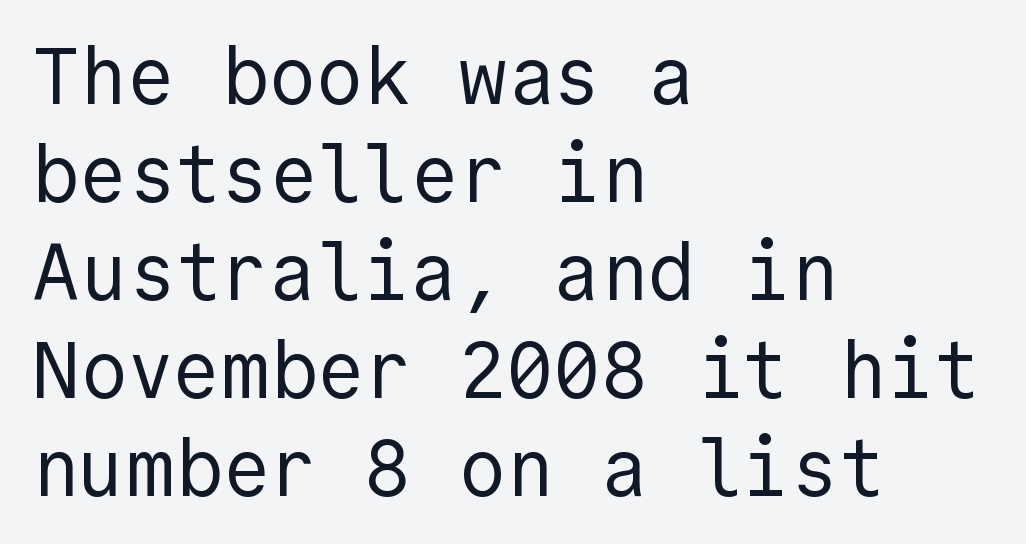
The image shows 79 px regular-weight sans-serif type, upright; set left-aligned, line spacing 1.24x, normal letter spacing, not underlined; a medium x-height.
